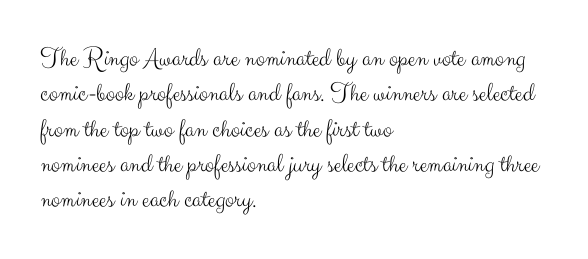
Q: Is the text bold? A: No.
Q: Is the text italic (slanted)? A: Yes.
Q: Is the text underlined? A: No.
Q: How is the paragraph aligned? A: Left-aligned.
Q: Is the spacing between letters normal or unusually wide? A: Normal.
Q: Is the spacing between lines tight, normal or loose? A: Normal.
